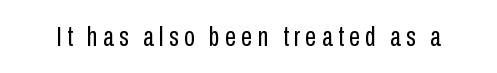
{"serif": "no", "italic": "no", "bold": "no", "weight": "regular", "width": "condensed", "stroke_contrast": "low", "x_height": "medium", "monospaced": "no", "underline": "no", "glyph_px": 28}
